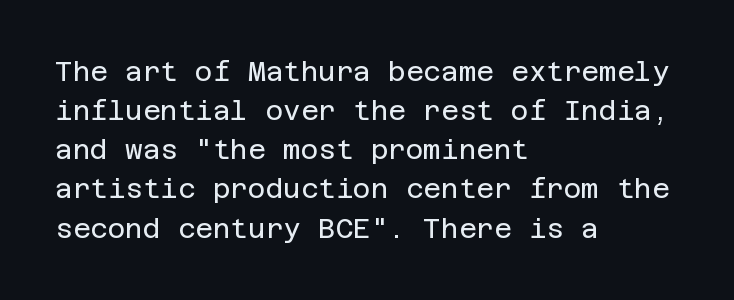
Q: Is the text bold? A: No.
Q: Is the text italic (slanted)? A: No, it is upright.
Q: Is the text underlined? A: No.
Q: How is the paragraph aligned? A: Left-aligned.
Q: Is the spacing between letters normal or unusually wide? A: Normal.
Q: Is the spacing between lines tight, normal or loose? A: Normal.
